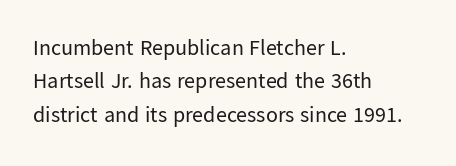
{"italic": "no", "bold": "no", "underline": "no", "align": "left", "line_spacing": "normal", "line_spacing_ratio": 1.52, "letter_spacing": "normal", "letter_spacing_em": 0.0, "glyph_px": 22}
